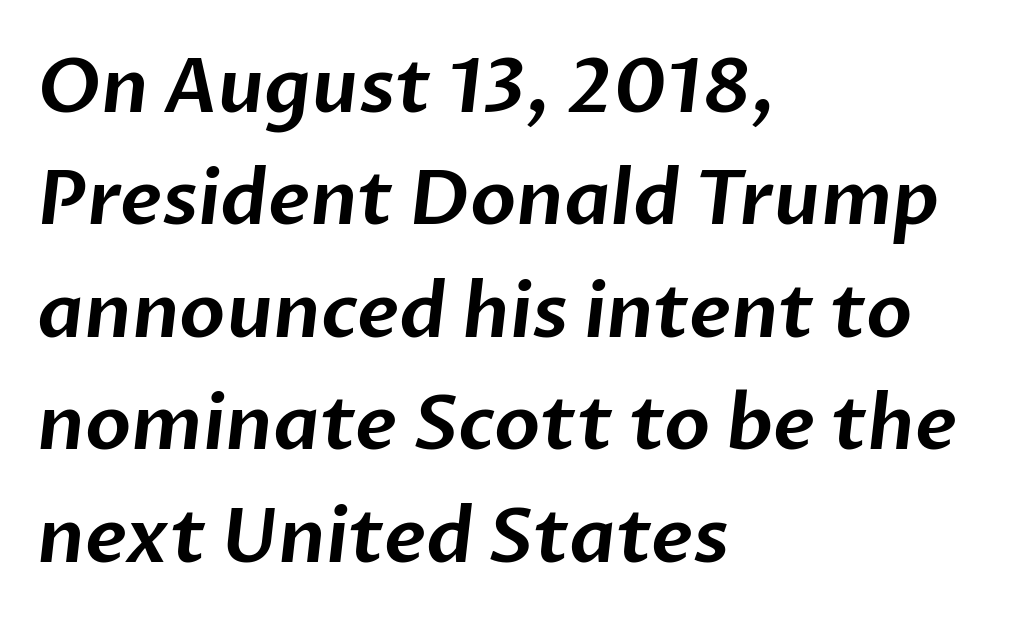
The tracking reads as untouched default to a designer's eye. Is this a fixed-width face? No — the glyphs have proportional, varying widths. The lines are quadded left. Are there feet on the stems? There aren't — it's a sans. Honestly, the row spacing looks completely unremarkable.
